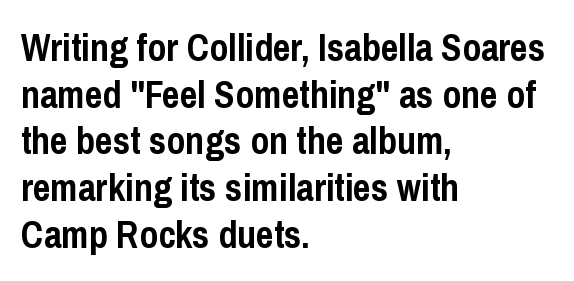
{"serif": "no", "italic": "no", "bold": "yes", "weight": "semibold", "width": "condensed", "stroke_contrast": "low", "x_height": "medium", "monospaced": "no", "underline": "no", "align": "left", "line_spacing_ratio": 1.23, "letter_spacing": "normal", "letter_spacing_em": 0.0, "glyph_px": 38}
